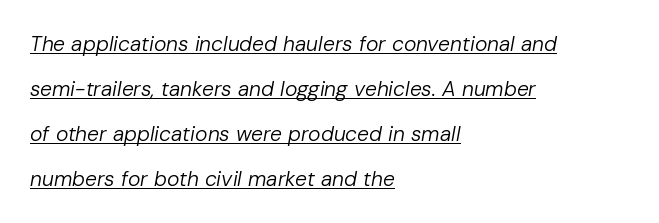
Heaviness? Minimal to ordinary, like unemphasized prose. Vertically, the passage feels expansive, rows floating well apart. Does extra space separate the letters? No, they use regular spacing. These lines were composed using italics. Is there an underline? Yes — a line sits under the letters. Horizontally, the lines are justified to the leading edge only.
